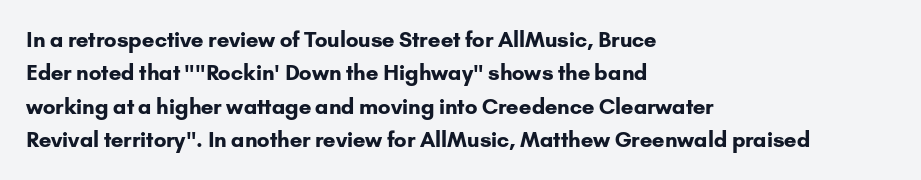
{"italic": "no", "bold": "yes", "underline": "no", "align": "left", "line_spacing": "normal", "line_spacing_ratio": 1.59, "letter_spacing": "normal", "letter_spacing_em": 0.0, "glyph_px": 21}
